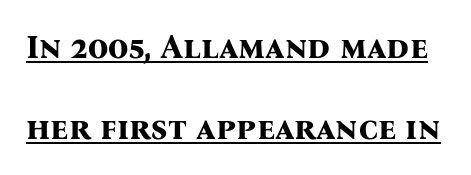
Q: Is the text bold? A: Yes.
Q: Is the text italic (slanted)? A: No, it is upright.
Q: Is the typeface a serif or a sans-serif typeface? A: Serif.
Q: Is the text underlined? A: Yes.
Q: Is the spacing between letters normal or unusually wide? A: Normal.
Q: Is the spacing between lines tight, normal or loose? A: Loose.
Q: Width (condensed, normal, or wide)? A: Normal.
Q: Stroke contrast? A: Medium.
Q: x-height? A: Medium.
Q: Monospaced? A: No.
